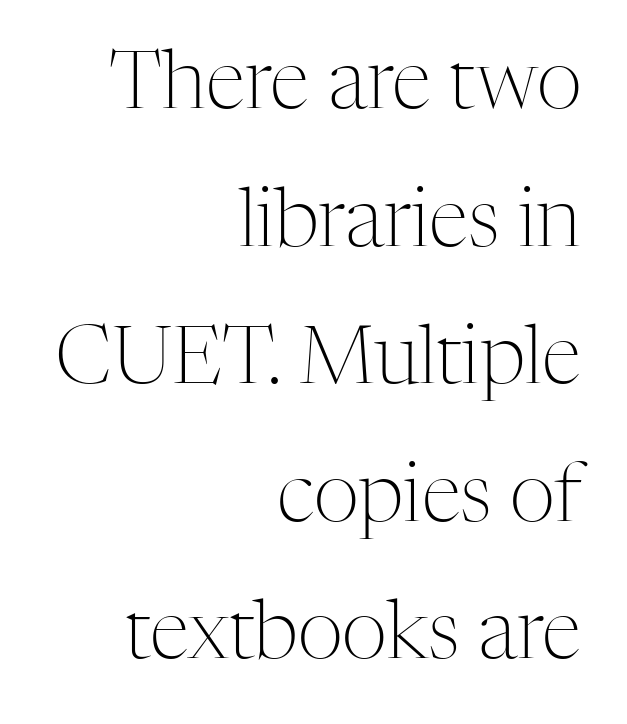
{"serif": "yes", "italic": "no", "bold": "no", "weight": "light", "width": "normal", "stroke_contrast": "medium", "x_height": "medium", "monospaced": "no", "underline": "no", "align": "right", "line_spacing_ratio": 1.72, "letter_spacing": "normal", "letter_spacing_em": 0.0, "glyph_px": 80}
